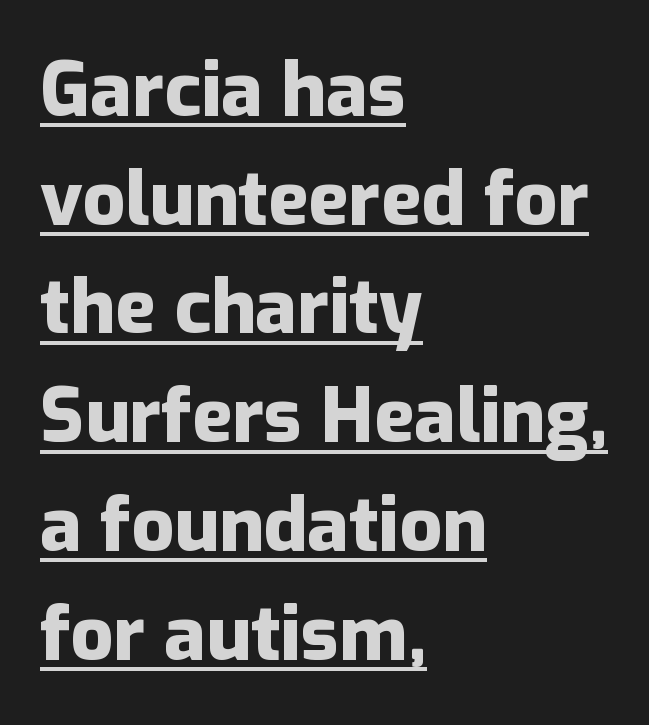
Q: Is the text bold? A: Yes.
Q: Is the text italic (slanted)? A: No, it is upright.
Q: Is the typeface a serif or a sans-serif typeface? A: Sans-serif.
Q: Is the text underlined? A: Yes.
Q: How is the paragraph aligned? A: Left-aligned.
Q: Is the spacing between letters normal or unusually wide? A: Normal.
Q: Is the spacing between lines tight, normal or loose? A: Normal.
Q: Width (condensed, normal, or wide)? A: Normal.
Q: Stroke contrast? A: Low.
Q: x-height? A: Medium.
Q: Monospaced? A: No.
